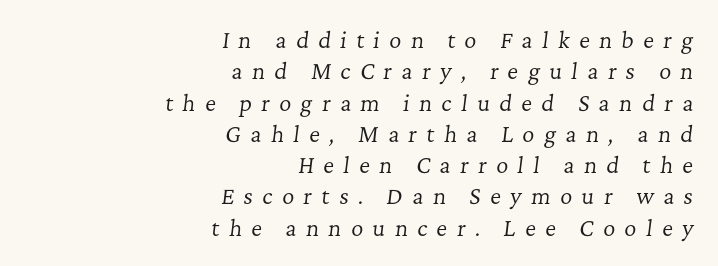
Q: Is the text bold? A: No.
Q: Is the text italic (slanted)? A: Yes, it leans right by about 7 degrees.
Q: Is the text underlined? A: No.
Q: How is the paragraph aligned? A: Right-aligned.
Q: Is the spacing between letters normal or unusually wide? A: Unusually wide.
Q: Is the spacing between lines tight, normal or loose? A: Normal.
